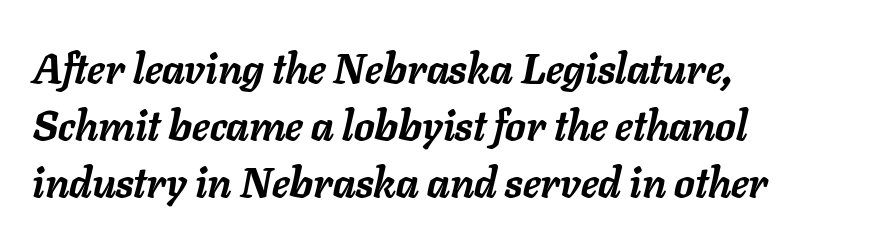
The letterforms sit shoulder to shoulder at normal distance. The rag falls on the right side of this text block. This sample uses an oblique cut, with every glyph tilted off the vertical. Look at the stroke-to-counter ratio: heavy, a bold.
